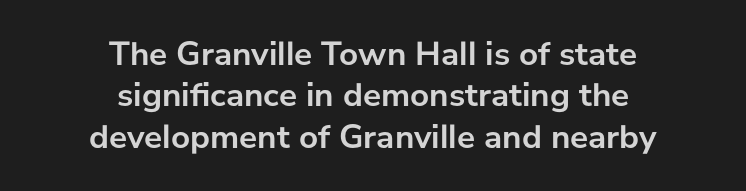
The image shows 34 px semibold sans-serif type, upright; set centered, line spacing 1.22x, normal letter spacing, not underlined; low stroke contrast and a medium x-height.
